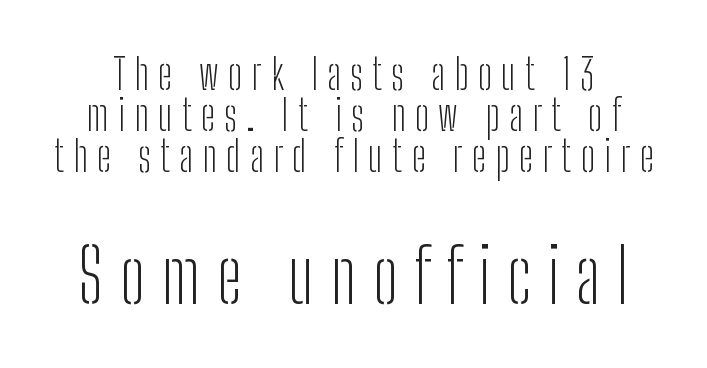
Q: Is the text bold? A: No.
Q: Is the text italic (slanted)? A: No, it is upright.
Q: Is the typeface a serif or a sans-serif typeface? A: Sans-serif.
Q: Is the text underlined? A: No.
Q: Is the spacing between letters normal or unusually wide? A: Unusually wide.
Q: Is the spacing between lines tight, normal or loose? A: Tight.
Q: Which block of text is set in a larger size, the first (top) or the second (bottom)? A: The second (bottom) one.
Q: Width (condensed, normal, or wide)? A: Condensed.
Q: Stroke contrast? A: Low.
Q: x-height? A: Medium.
Q: Monospaced? A: No.
